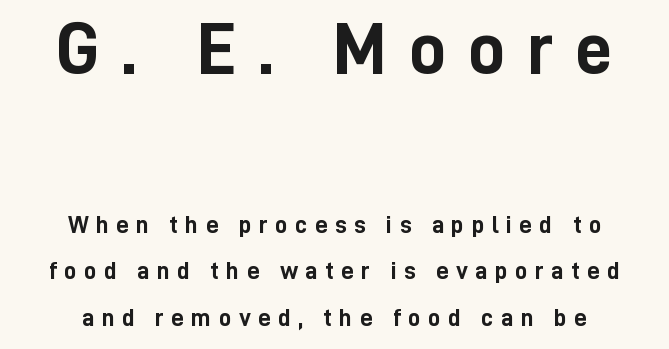
A sans-serif font was chosen for this passage. Character widths vary here, with narrow letters taking less room than wide ones. The face used here has the dense, thick strokes of a bold. Does the copy run flush right? No — it is centered line by line. The line texture is sparse and dotted thanks to wide tracking. Just letters on the line, the space beneath them empty.
